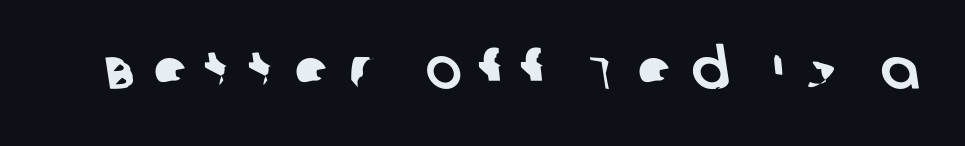
Q: Is the typeface a serif or a sans-serif typeface? A: Sans-serif.
Q: Is the text underlined? A: No.
Q: Is the spacing between letters normal or unusually wide? A: Unusually wide.
Q: Width (condensed, normal, or wide)? A: Normal.
Q: Stroke contrast? A: Low.
Q: x-height? A: Large.
Q: Monospaced? A: No.
